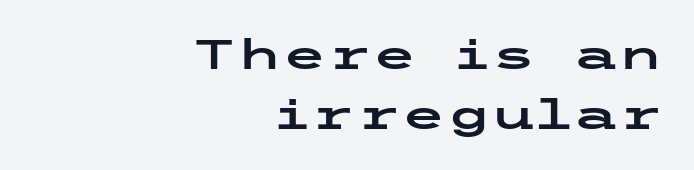
The image shows 41 px wide sans-serif type, upright; set right-aligned, normal line spacing (1.47x), normal letter spacing, not underlined; low stroke contrast and a medium x-height.
